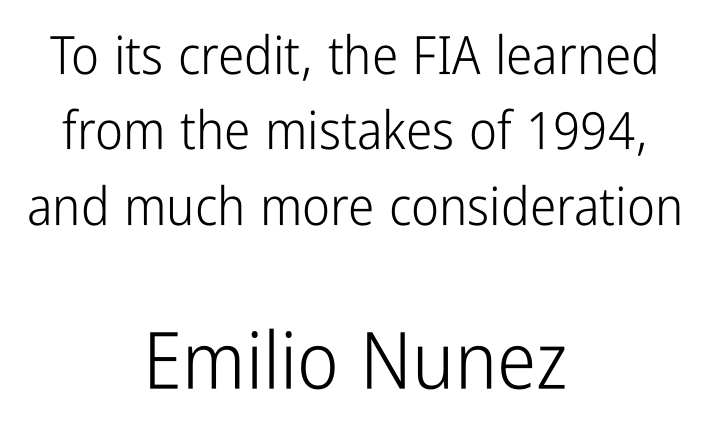
Notice how the stems are strictly vertical — no italics here. Reading top to bottom, the characters get bigger at the block break. The line texture is even and compact thanks to regular tracking. The passage is arranged like a title page — every line centered. These lines are rendered in a variable-pitch font.
